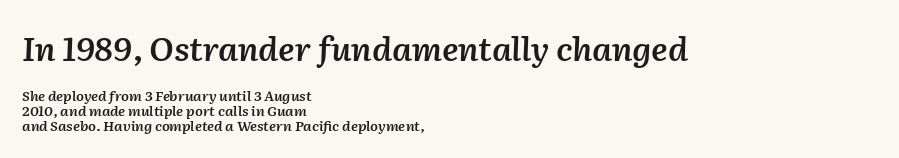
{"italic": "yes", "lean": "right", "slant_degrees": 2, "bold": "semi", "weight": "semibold", "width": "normal", "stroke_contrast": "medium", "x_height": "medium", "monospaced": "no", "underline": "no", "align": "left", "line_spacing": "tight", "line_spacing_ratio": 1.07, "letter_spacing": "normal", "letter_spacing_em": 0.0, "larger_block": "first", "size_ratio": 2.36, "glyph_px": 33}
